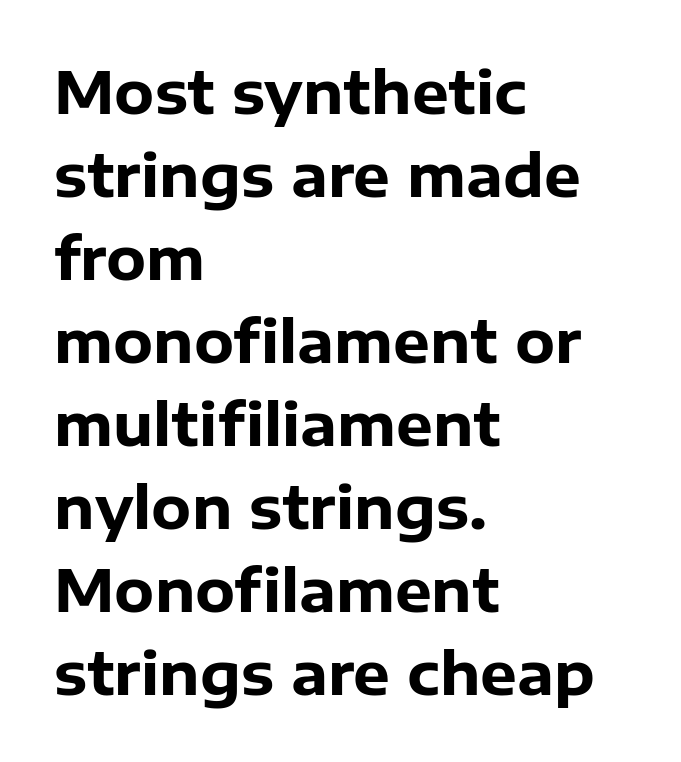
The image shows 58 px heavy sans-serif type, upright; set left-aligned, normal line spacing (1.43x), normal letter spacing, not underlined; low stroke contrast and a medium x-height.
